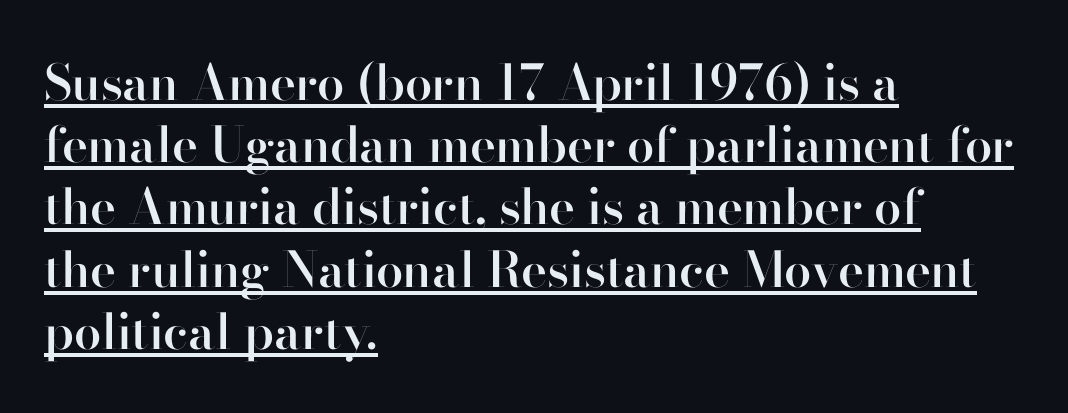
{"serif": "no", "italic": "no", "bold": "semi", "weight": "semibold", "width": "normal", "stroke_contrast": "high", "x_height": "small", "monospaced": "no", "underline": "yes", "align": "left", "line_spacing": "normal", "line_spacing_ratio": 1.27, "letter_spacing": "normal", "letter_spacing_em": 0.0, "glyph_px": 49}
